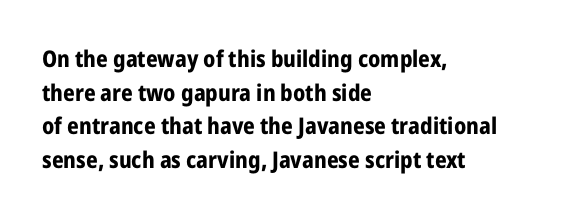
The image shows 23 px bold type, upright; set left-aligned, normal line spacing (1.46x), normal letter spacing, not underlined.
